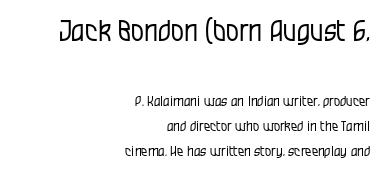
Character widths vary here, with narrow letters taking less room than wide ones. Vertical strokes here are truly vertical. Stem width sits at or under what a default text font uses. Observe the absence of serifs on each vertical stroke in this sample. Short and long lines alike share a common ending point at right. Letter spacing: default.
